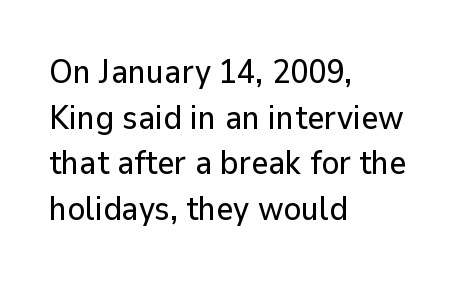
Q: Is the text italic (slanted)? A: No, it is upright.
Q: Is the typeface a serif or a sans-serif typeface? A: Sans-serif.
Q: Is the text underlined? A: No.
Q: How is the paragraph aligned? A: Left-aligned.
Q: Is the spacing between letters normal or unusually wide? A: Normal.
Q: Is the spacing between lines tight, normal or loose? A: Normal.
Q: Width (condensed, normal, or wide)? A: Normal.
Q: Stroke contrast? A: Low.
Q: x-height? A: Medium.
Q: Monospaced? A: No.
